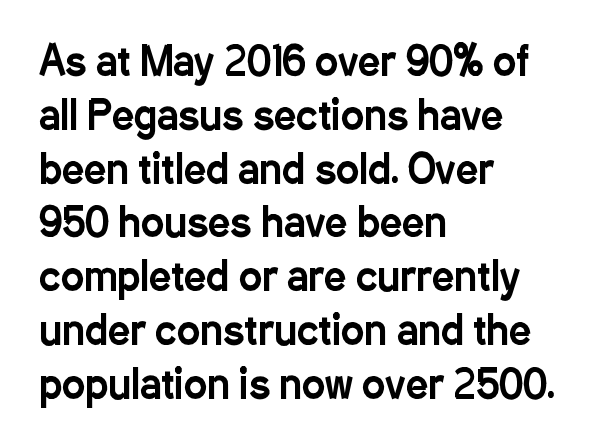
Q: Is the text italic (slanted)? A: No, it is upright.
Q: Is the typeface a serif or a sans-serif typeface? A: Sans-serif.
Q: Is the text underlined? A: No.
Q: How is the paragraph aligned? A: Left-aligned.
Q: Is the spacing between letters normal or unusually wide? A: Normal.
Q: Is the spacing between lines tight, normal or loose? A: Normal.
Q: Width (condensed, normal, or wide)? A: Condensed.
Q: Stroke contrast? A: Low.
Q: x-height? A: Medium.
Q: Monospaced? A: No.
